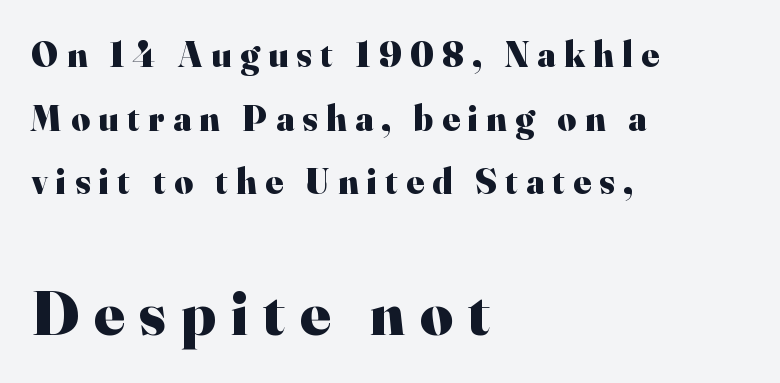
Compared with a centered layout, this one pins lines to the left instead. Looks like regular typesetting: each glyph gets only the width it needs. The strip under each line holds only bare page. Each glyph is drawn with heavy, bold strokes. This is the regular roman posture of the typeface. In this sample the second text group is rendered at the bigger scale.
